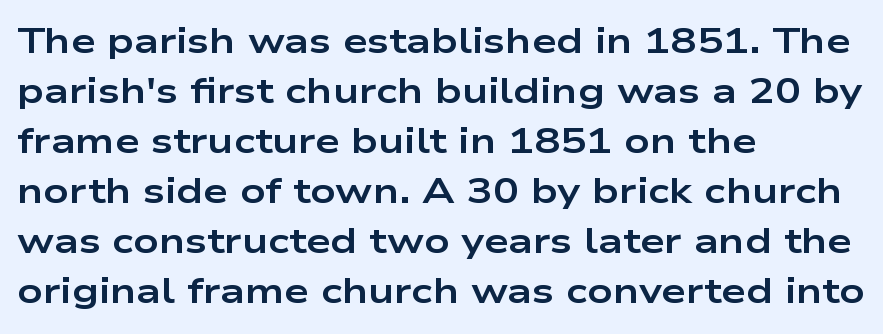
Q: Is the text bold? A: Yes.
Q: Is the text italic (slanted)? A: No, it is upright.
Q: Is the typeface a serif or a sans-serif typeface? A: Sans-serif.
Q: Is the text underlined? A: No.
Q: How is the paragraph aligned? A: Left-aligned.
Q: Is the spacing between letters normal or unusually wide? A: Normal.
Q: Is the spacing between lines tight, normal or loose? A: Normal.
Q: Width (condensed, normal, or wide)? A: Wide.
Q: Stroke contrast? A: Low.
Q: x-height? A: Medium.
Q: Monospaced? A: No.
